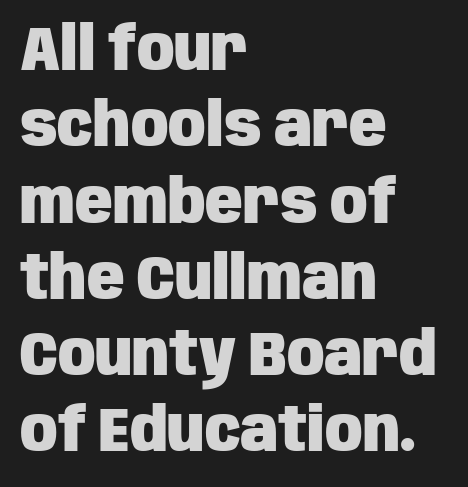
The image shows 62 px heavy, condensed sans-serif type, upright; set left-aligned, line spacing 1.23x, normal letter spacing, not underlined; low stroke contrast and a large x-height.
